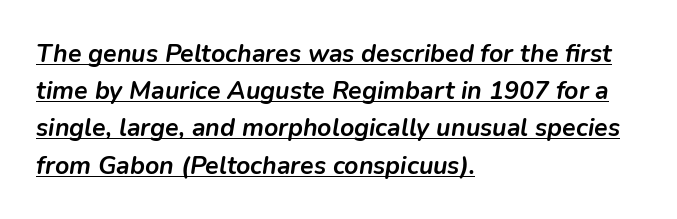
{"italic": "yes", "lean": "right", "slant_degrees": 9, "bold": "yes", "underline": "yes", "align": "left", "line_spacing": "normal", "line_spacing_ratio": 1.49, "letter_spacing": "normal", "letter_spacing_em": 0.0, "glyph_px": 25}
